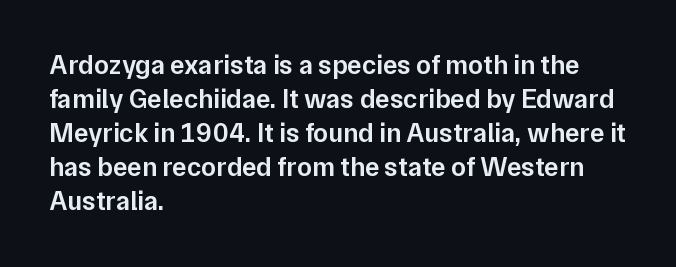
The image shows 27 px text type, upright; set left-aligned, normal line spacing (1.26x), normal letter spacing, not underlined.
